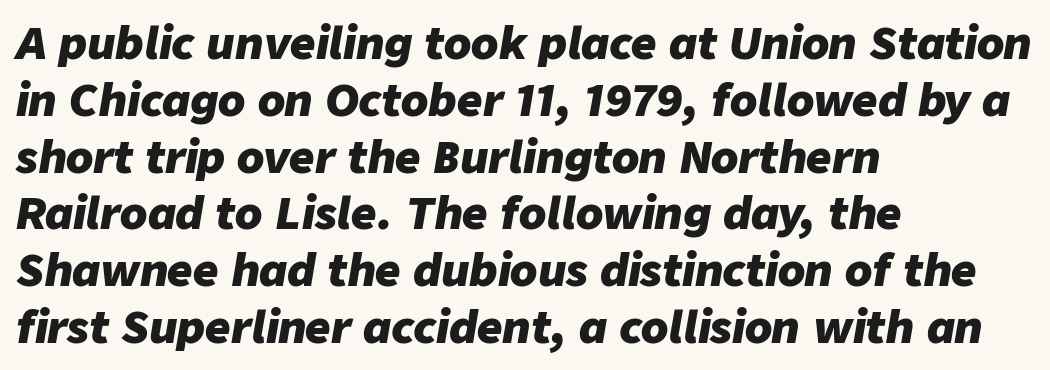
{"italic": "yes", "lean": "right", "slant_degrees": 9, "bold": "yes", "weight": "heavy", "width": "normal", "stroke_contrast": "low", "x_height": "medium", "monospaced": "no", "underline": "no", "align": "left", "line_spacing": "normal", "line_spacing_ratio": 1.29, "letter_spacing": "normal", "letter_spacing_em": 0.0, "glyph_px": 44}
